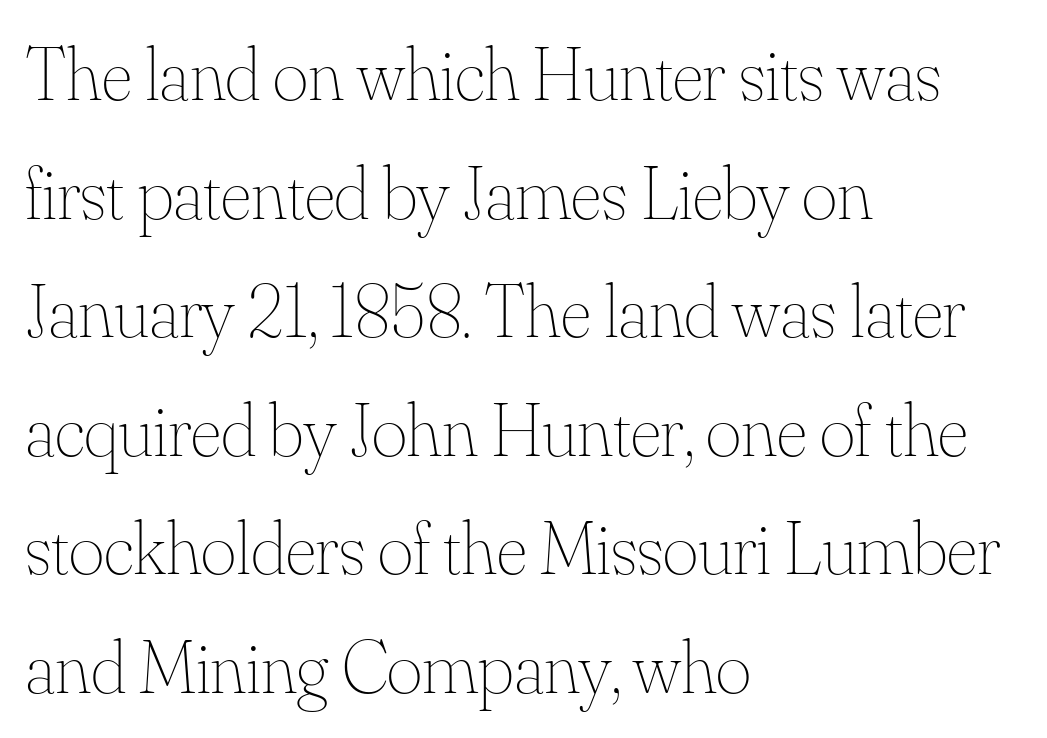
{"italic": "no", "bold": "no", "weight": "thin", "width": "normal", "stroke_contrast": "medium", "x_height": "small", "monospaced": "no", "underline": "no", "align": "left", "line_spacing": "normal", "line_spacing_ratio": 1.56, "letter_spacing": "normal", "letter_spacing_em": 0.0, "glyph_px": 76}
